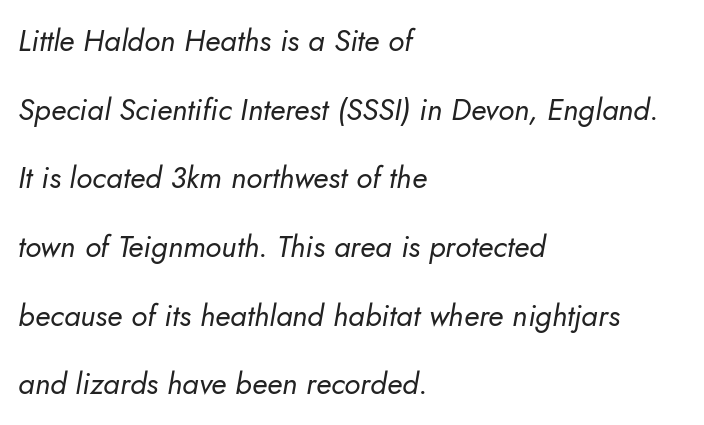
Q: Is the text bold? A: No.
Q: Is the text italic (slanted)? A: Yes, it leans right by about 10 degrees.
Q: Is the text underlined? A: No.
Q: How is the paragraph aligned? A: Left-aligned.
Q: Is the spacing between letters normal or unusually wide? A: Normal.
Q: Is the spacing between lines tight, normal or loose? A: Loose.
Q: Width (condensed, normal, or wide)? A: Normal.
Q: Stroke contrast? A: Low.
Q: x-height? A: Small.
Q: Monospaced? A: No.
